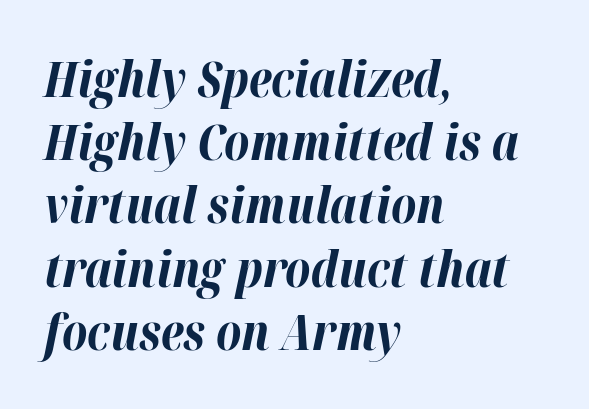
Compared with a centered layout, this one pins lines to the left instead. Horizontal bands of white between lines are of average thickness. Slanted lettering throughout. Character widths vary here, with narrow letters taking less room than wide ones. Only glyphs here, with clear space below each row.
